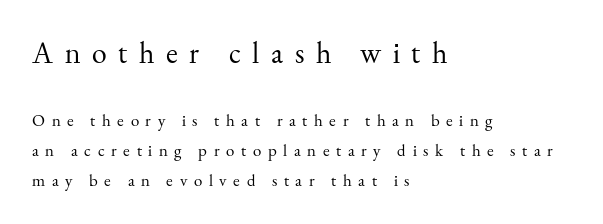
The image shows 30 px regular-weight serif type, upright; set left-aligned, line spacing 1.75x, unusually wide letter spacing (+0.39 em), not underlined; the first (top) block is 1.76x larger; medium stroke contrast and a small x-height.
